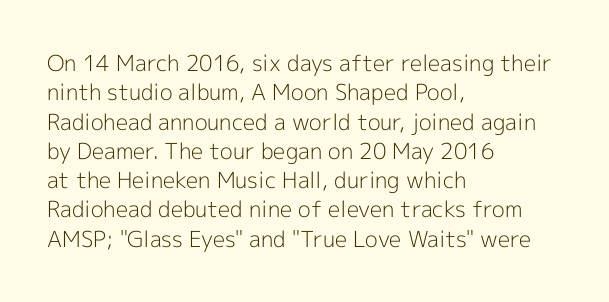
Caption: face not bold, strokes unweighted. Whoever set this chose a conventional vertical rhythm. This sample uses plain, unmodified letter spacing. The lettering stays uniformly vertical, giving the passage a roman look. Rule under the text: the space is simply empty.
